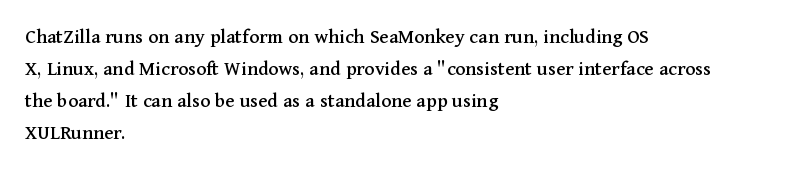
The image shows 21 px text type, upright; set left-aligned, normal line spacing (1.52x), normal letter spacing, not underlined.
